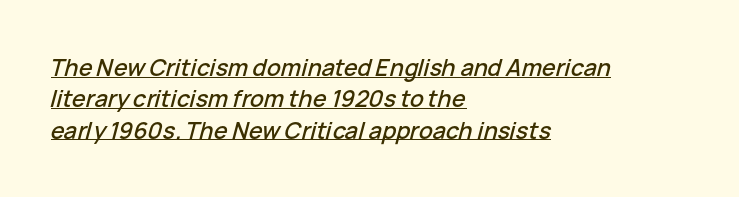
Q: Is the text italic (slanted)? A: Yes, it leans right by about 15 degrees.
Q: Is the text underlined? A: Yes.
Q: How is the paragraph aligned? A: Left-aligned.
Q: Is the spacing between letters normal or unusually wide? A: Normal.
Q: Is the spacing between lines tight, normal or loose? A: Normal.
